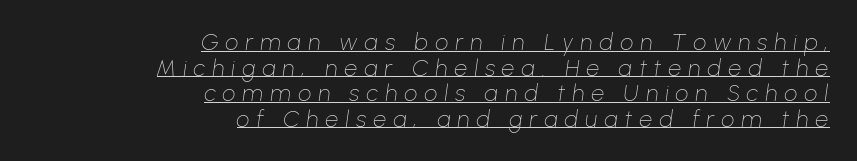
The rendering uses a small line-height, squeezing the rows. Emphasis-style slanted type is in use. No letter is thick-stroked: the sample isn't bold. The paragraph shown leans on its right margin.
